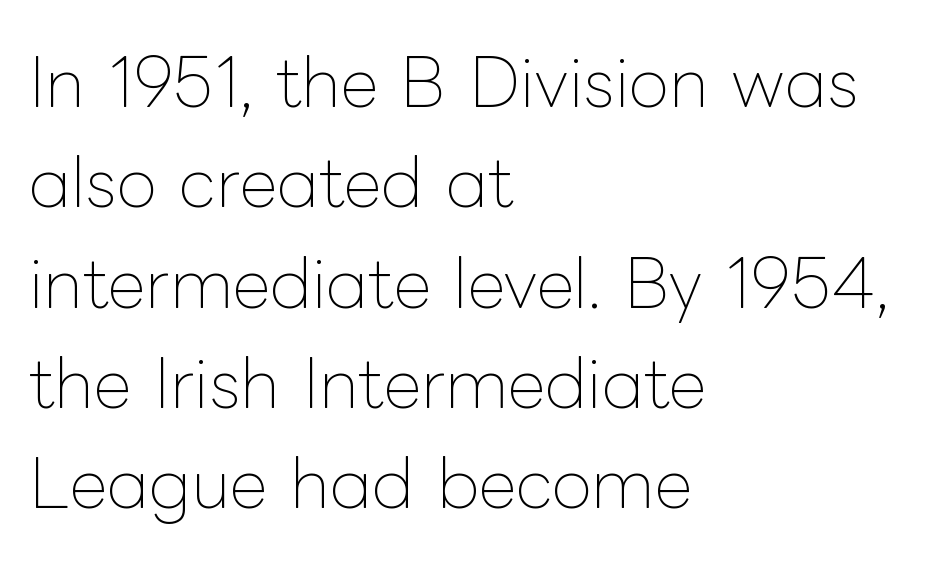
{"italic": "no", "bold": "no", "weight": "thin", "width": "normal", "stroke_contrast": "low", "x_height": "medium", "monospaced": "no", "underline": "no", "align": "left", "line_spacing": "normal", "line_spacing_ratio": 1.52, "letter_spacing": "normal", "letter_spacing_em": 0.0, "glyph_px": 66}
